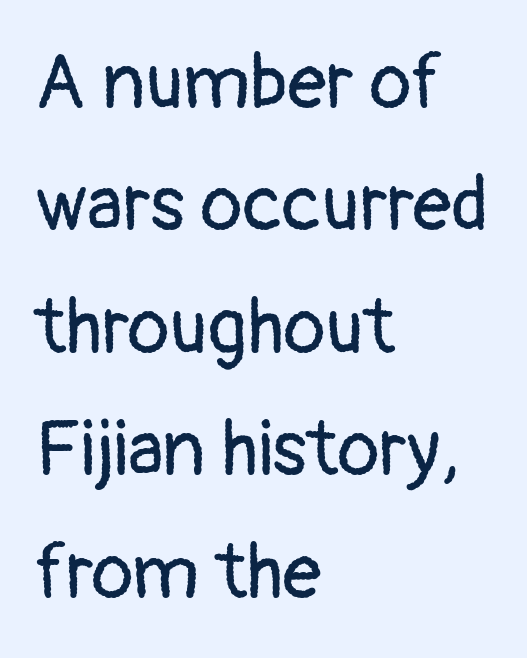
Q: Is the text bold? A: No.
Q: Is the text italic (slanted)? A: No, it is upright.
Q: Is the typeface a serif or a sans-serif typeface? A: Sans-serif.
Q: Is the text underlined? A: No.
Q: How is the paragraph aligned? A: Left-aligned.
Q: Is the spacing between letters normal or unusually wide? A: Normal.
Q: Is the spacing between lines tight, normal or loose? A: Normal.
Q: Width (condensed, normal, or wide)? A: Normal.
Q: Stroke contrast? A: Low.
Q: x-height? A: Medium.
Q: Monospaced? A: No.
